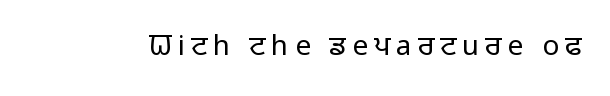
The image shows 28 px light sans-serif type, upright; set unusually wide letter spacing (+0.21 em), not underlined; low stroke contrast and a medium x-height.
